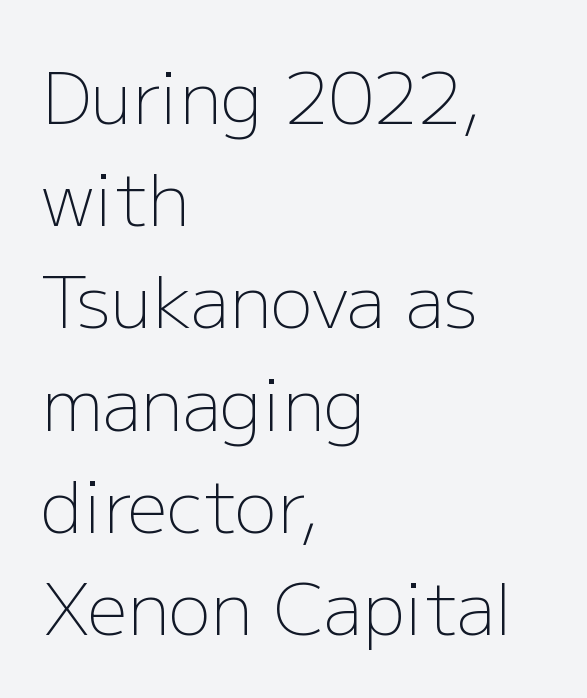
Q: Is the text bold? A: No.
Q: Is the text italic (slanted)? A: No, it is upright.
Q: Is the typeface a serif or a sans-serif typeface? A: Sans-serif.
Q: Is the text underlined? A: No.
Q: How is the paragraph aligned? A: Left-aligned.
Q: Is the spacing between letters normal or unusually wide? A: Normal.
Q: Is the spacing between lines tight, normal or loose? A: Normal.
Q: Width (condensed, normal, or wide)? A: Normal.
Q: Stroke contrast? A: Low.
Q: x-height? A: Medium.
Q: Monospaced? A: No.
